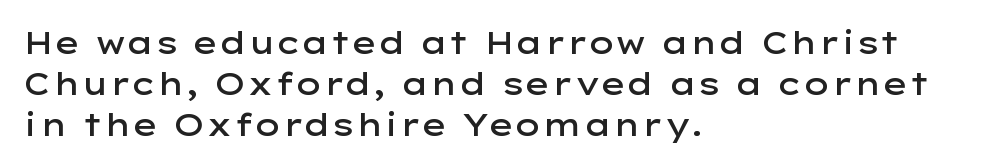
Underline: absent. Ascenders rise straight up at ninety degrees. Emphasis by weight is partial: semibold. How are the letters spaced? Ordinarily, with no added tracking. This sample has the flowing, uneven cadence of proportional lettering. Line beginnings align vertically; line endings do not.
